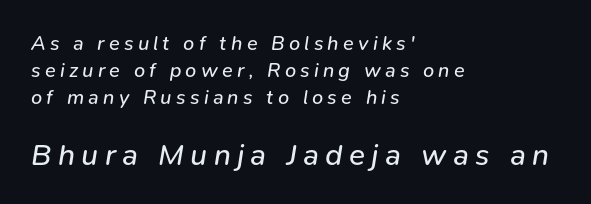
Q: Is the text bold? A: No.
Q: Is the text italic (slanted)? A: Yes, it leans right by about 9 degrees.
Q: Is the text underlined? A: No.
Q: How is the paragraph aligned? A: Left-aligned.
Q: Is the spacing between letters normal or unusually wide? A: Unusually wide.
Q: Is the spacing between lines tight, normal or loose? A: Normal.
Q: Which block of text is set in a larger size, the first (top) or the second (bottom)? A: The second (bottom) one.
Q: Width (condensed, normal, or wide)? A: Normal.
Q: Stroke contrast? A: Low.
Q: x-height? A: Medium.
Q: Monospaced? A: No.
